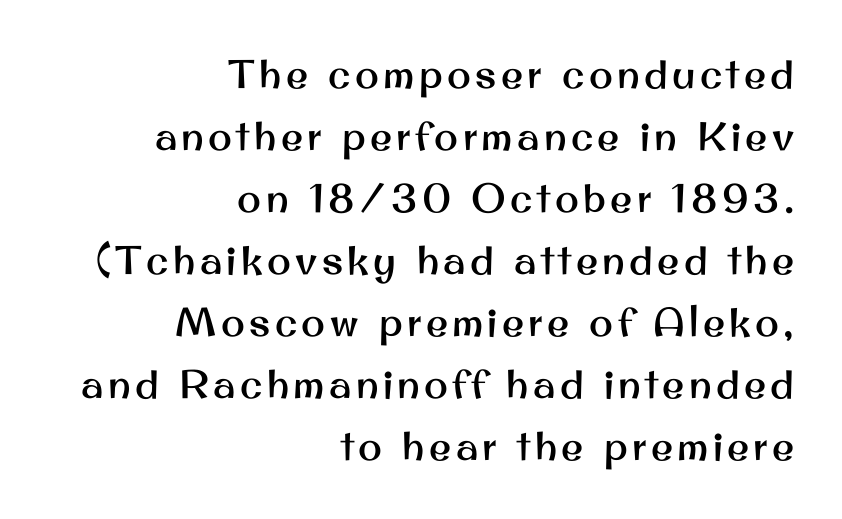
Q: Is the text italic (slanted)? A: No, it is upright.
Q: Is the typeface a serif or a sans-serif typeface? A: Sans-serif.
Q: Is the text underlined? A: No.
Q: How is the paragraph aligned? A: Right-aligned.
Q: Is the spacing between lines tight, normal or loose? A: Normal.
Q: Width (condensed, normal, or wide)? A: Normal.
Q: Stroke contrast? A: Medium.
Q: x-height? A: Small.
Q: Monospaced? A: No.
